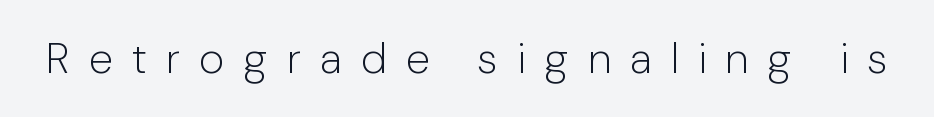
{"serif": "no", "italic": "no", "bold": "no", "weight": "light", "width": "normal", "stroke_contrast": "low", "x_height": "medium", "monospaced": "no", "underline": "no", "letter_spacing": "wide", "letter_spacing_em": 0.44, "glyph_px": 43}
